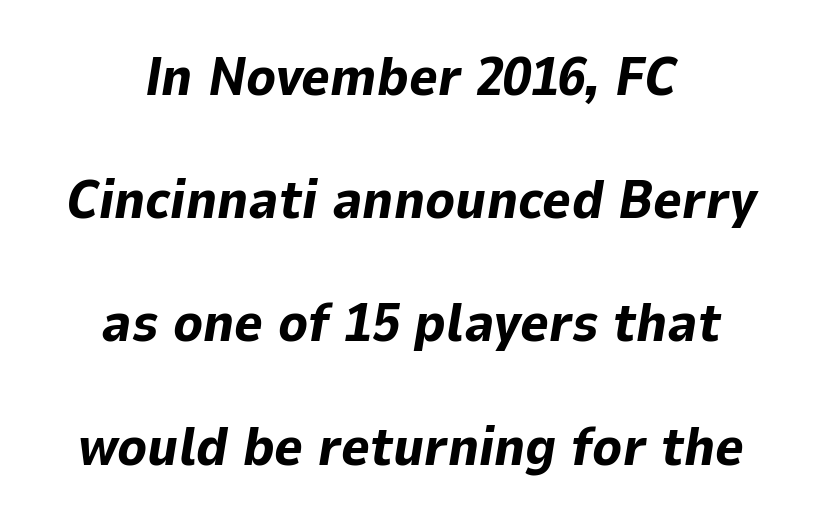
Q: Is the text bold? A: Yes.
Q: Is the text italic (slanted)? A: Yes, it leans right by about 9 degrees.
Q: Is the text underlined? A: No.
Q: How is the paragraph aligned? A: Centered.
Q: Is the spacing between letters normal or unusually wide? A: Normal.
Q: Is the spacing between lines tight, normal or loose? A: Loose.
Q: Width (condensed, normal, or wide)? A: Normal.
Q: Stroke contrast? A: Low.
Q: x-height? A: Medium.
Q: Monospaced? A: No.
